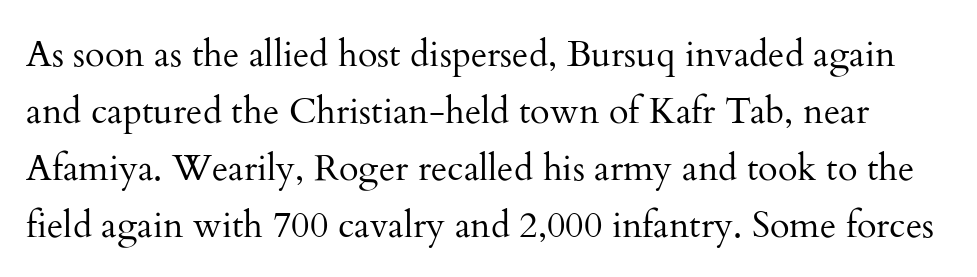
The image shows 36 px regular-weight serif type, upright; set normal line spacing (1.58x), normal letter spacing, not underlined; medium stroke contrast and a small x-height.
